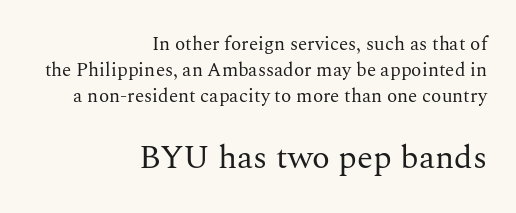
The image shows 33 px regular-weight serif type, upright; set right-aligned, normal line spacing (1.36x), normal letter spacing, not underlined; the second (bottom) block is 1.74x larger; medium stroke contrast and a medium x-height.
